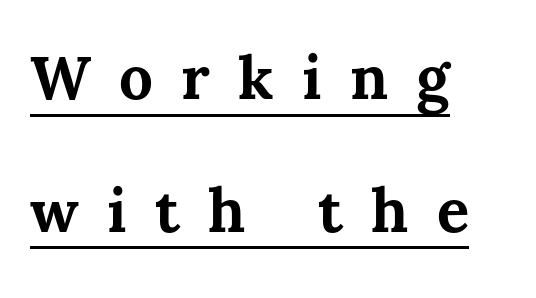
The image shows 60 px bold type, upright; set left-aligned, loose line spacing (2.21x), unusually wide letter spacing (+0.47 em), underlined; medium stroke contrast and a medium x-height.
